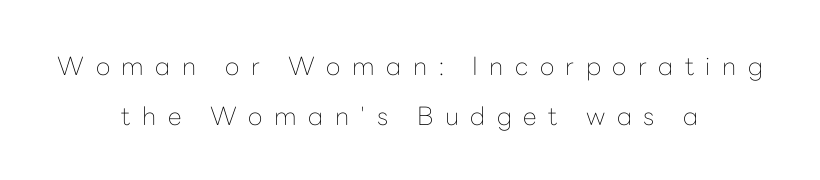
{"italic": "no", "bold": "no", "underline": "no", "align": "center", "line_spacing": "loose", "line_spacing_ratio": 2.0, "letter_spacing": "wide", "letter_spacing_em": 0.46, "glyph_px": 25}
